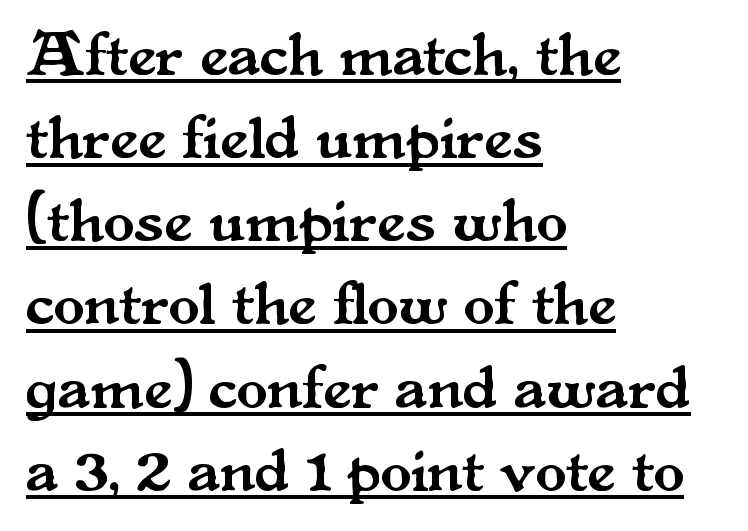
{"serif": "yes", "italic": "no", "width": "normal", "stroke_contrast": "medium", "x_height": "small", "monospaced": "no", "underline": "yes", "align": "left", "line_spacing": "normal", "line_spacing_ratio": 1.32, "letter_spacing": "normal", "letter_spacing_em": 0.0, "glyph_px": 63}
